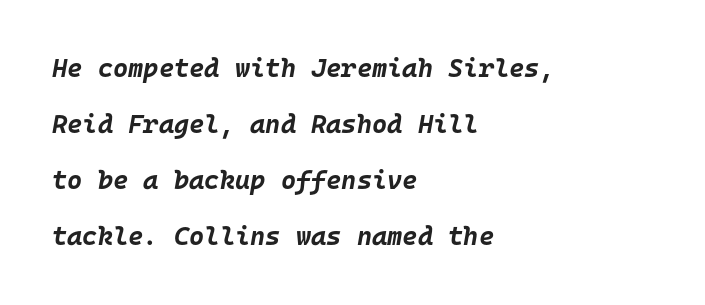
Clear beneath every line of the passage. The rendering keeps characters at their native spacing. Honestly, the rows look like they've been pulled way apart. A student would call this left alignment; a typographer would say flush left, rag right. An italicized treatment has been applied to the whole sample.
